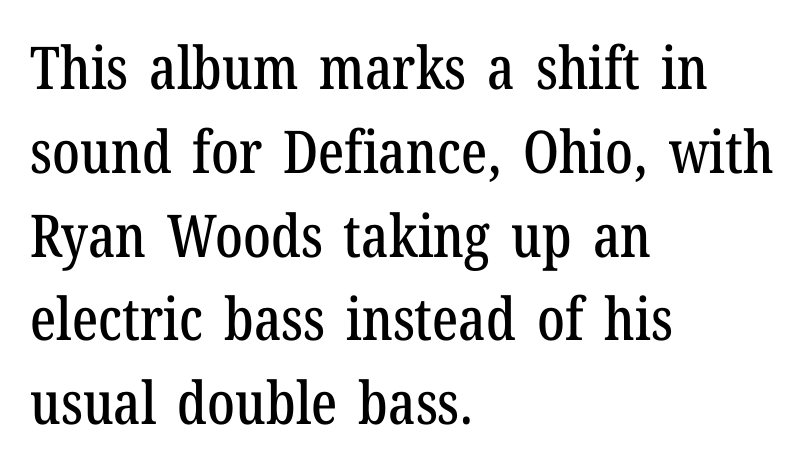
Standard letterfit; no display-style spreading of the glyphs. The typesetter chose a ragged-right arrangement here. The font family rendered here belongs to the serif group. Reading down the column, the eye jumps a familiar distance to each next line. Descenders are the only things crossing below the line.
